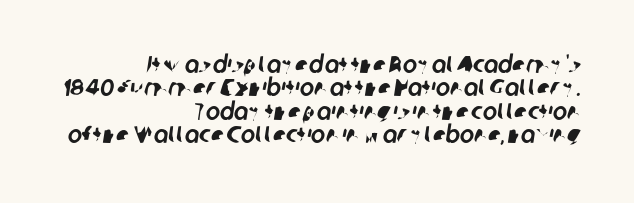
Q: Is the text underlined? A: No.
Q: How is the paragraph aligned? A: Right-aligned.
Q: Is the spacing between letters normal or unusually wide? A: Normal.
Q: Is the spacing between lines tight, normal or loose? A: Tight.
